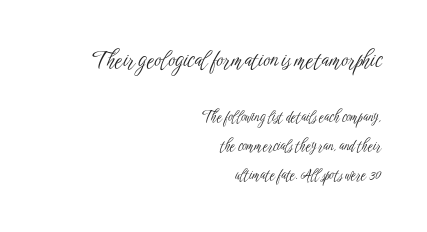
{"bold": "no", "underline": "no", "align": "right", "line_spacing": "loose", "line_spacing_ratio": 2.09, "letter_spacing": "normal", "letter_spacing_em": 0.0, "larger_block": "first", "size_ratio": 1.5, "glyph_px": 21}
